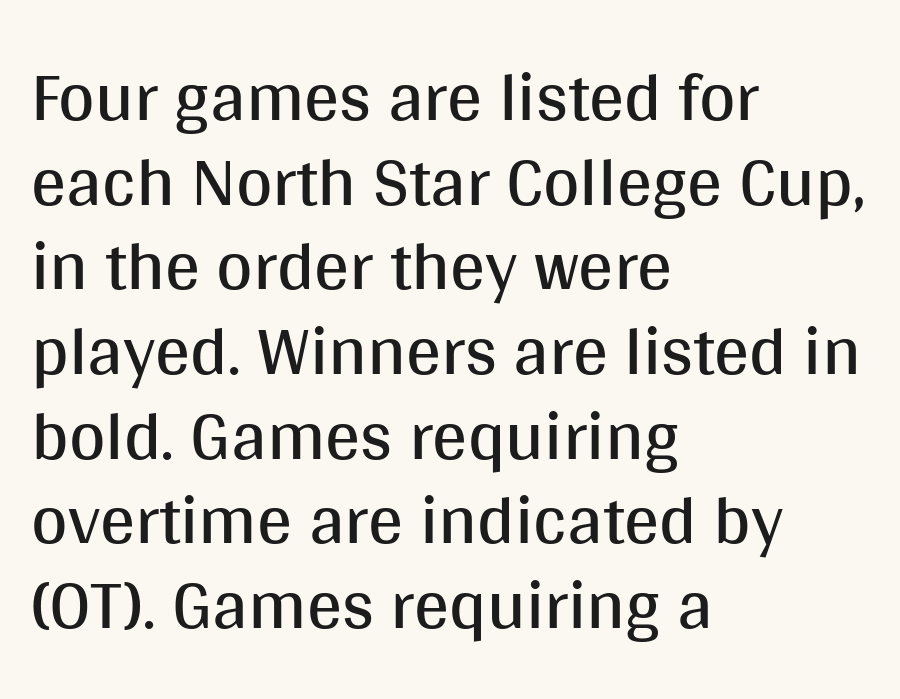
Q: Is the text bold? A: No.
Q: Is the text italic (slanted)? A: No, it is upright.
Q: Is the typeface a serif or a sans-serif typeface? A: Sans-serif.
Q: Is the text underlined? A: No.
Q: How is the paragraph aligned? A: Left-aligned.
Q: Is the spacing between letters normal or unusually wide? A: Normal.
Q: Width (condensed, normal, or wide)? A: Normal.
Q: Stroke contrast? A: Medium.
Q: x-height? A: Large.
Q: Monospaced? A: No.
